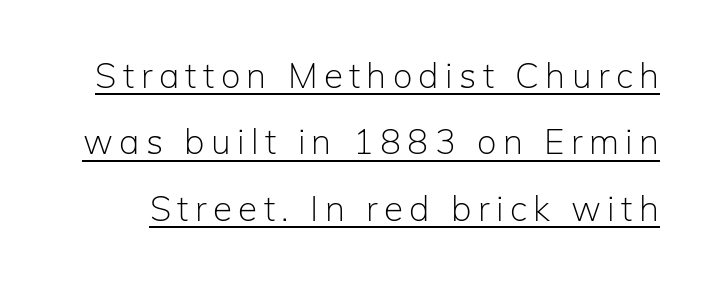
{"serif": "no", "italic": "no", "bold": "no", "weight": "light", "width": "normal", "stroke_contrast": "low", "x_height": "medium", "monospaced": "no", "underline": "yes", "line_spacing": "loose", "line_spacing_ratio": 1.9, "glyph_px": 35}
